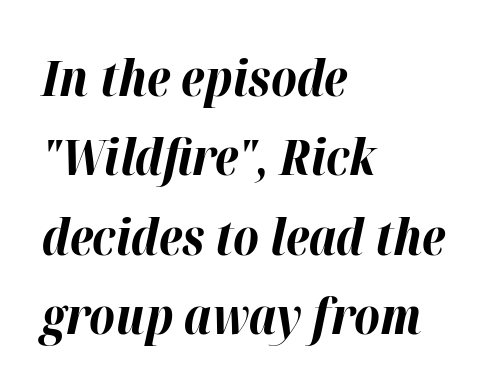
Q: Is the text bold? A: Yes.
Q: Is the text italic (slanted)? A: Yes, it leans right by about 12 degrees.
Q: Is the text underlined? A: No.
Q: How is the paragraph aligned? A: Left-aligned.
Q: Is the spacing between letters normal or unusually wide? A: Normal.
Q: Is the spacing between lines tight, normal or loose? A: Normal.
Q: Width (condensed, normal, or wide)? A: Normal.
Q: Stroke contrast? A: High.
Q: x-height? A: Medium.
Q: Monospaced? A: No.
